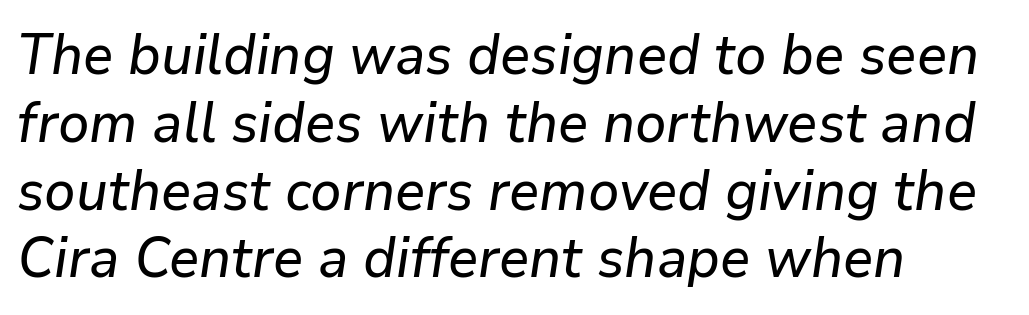
The passage is arranged the way most books set body copy — flush left. Spacing verdict: proportional, widths tailored to each character. Each row of text sits above clean, open space. The lettering tilts uniformly, giving the passage an italic look. What stands out about the letter spacing? Nothing — it is the standard amount.
